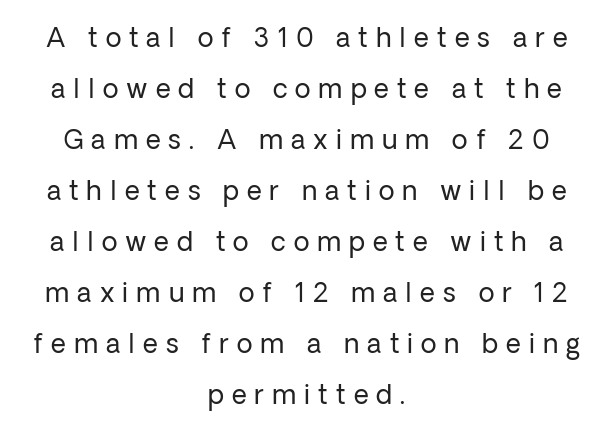
Q: Is the text bold? A: No.
Q: Is the text italic (slanted)? A: No, it is upright.
Q: Is the text underlined? A: No.
Q: How is the paragraph aligned? A: Centered.
Q: Is the spacing between letters normal or unusually wide? A: Unusually wide.
Q: Is the spacing between lines tight, normal or loose? A: Loose.
